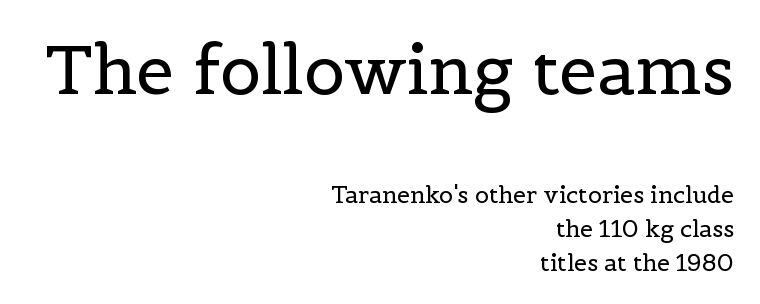
Proportional: the letters do not fall into vertical columns. The type is set solid horizontally, with unmodified tracking. Stroke terminals: seriffed. The axis of the letterforms is exactly vertical. Any mark beneath the type? The region is blank.
